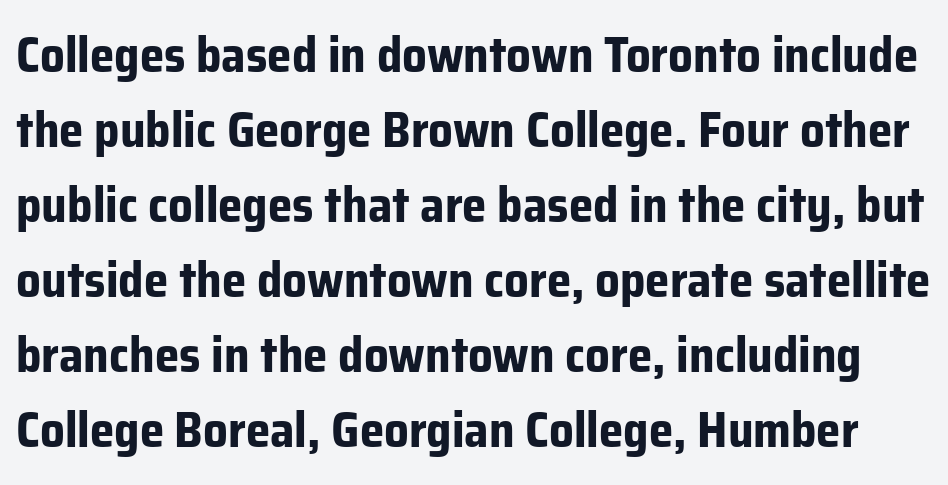
The image shows 49 px bold sans-serif type, upright; set normal line spacing (1.53x), normal letter spacing, not underlined; low stroke contrast and a medium x-height.
